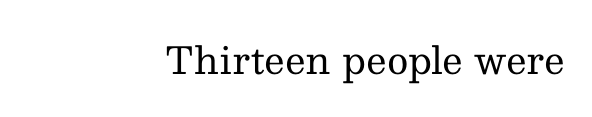
Inter-character spacing is left at the font's built-in metrics. The lettering holds an erect, upright posture throughout. The paragraph shown leans on its right margin. Do the characters align in a grid? No, the font is proportional. Unlike a clean sans, this face finishes its strokes with serifs.
